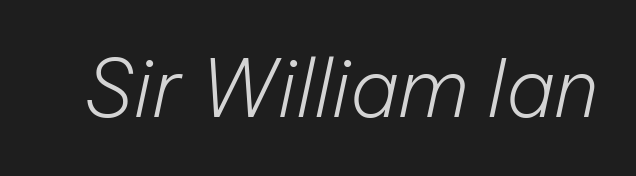
{"italic": "yes", "lean": "right", "slant_degrees": 12, "bold": "no", "weight": "light", "width": "normal", "stroke_contrast": "low", "x_height": "medium", "monospaced": "no", "underline": "no", "letter_spacing": "normal", "letter_spacing_em": 0.0, "glyph_px": 79}
